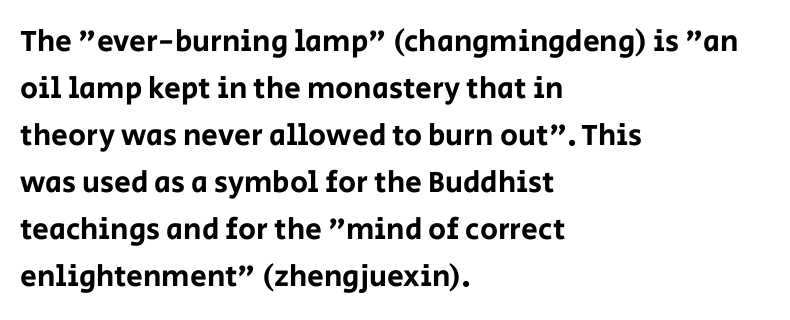
Q: Is the text italic (slanted)? A: No, it is upright.
Q: Is the typeface a serif or a sans-serif typeface? A: Sans-serif.
Q: Is the text underlined? A: No.
Q: How is the paragraph aligned? A: Left-aligned.
Q: Is the spacing between letters normal or unusually wide? A: Normal.
Q: Is the spacing between lines tight, normal or loose? A: Normal.
Q: Width (condensed, normal, or wide)? A: Normal.
Q: Stroke contrast? A: Low.
Q: x-height? A: Large.
Q: Monospaced? A: No.
